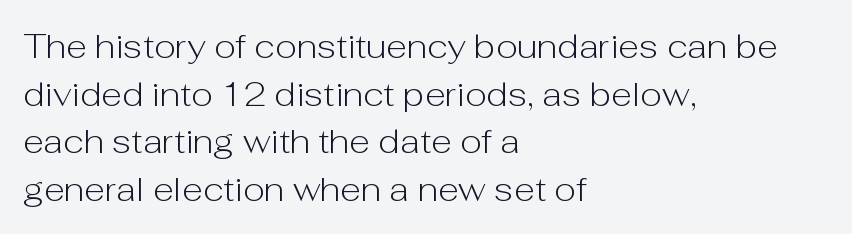
This sample uses plain, unmodified letter spacing. Regular leading. The lettering stays uniformly vertical, giving the passage a roman look. Is this a heavy cut? Hardly; it is regular or lighter. Each line starts at the same left margin while the right side varies.
